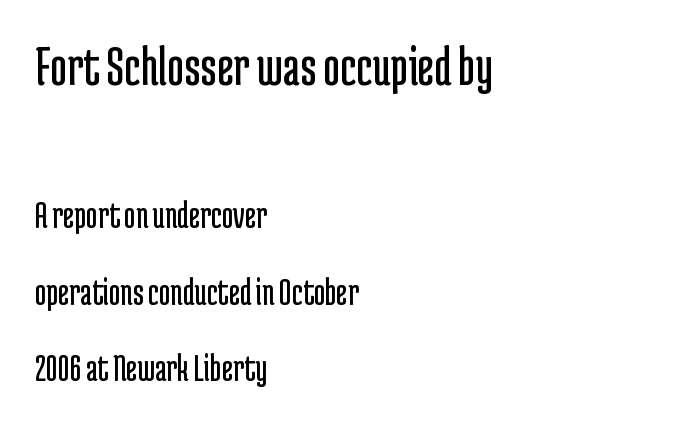
The image shows 58 px regular-weight, condensed sans-serif type, upright; set left-aligned, loose line spacing (1.96x), normal letter spacing, not underlined; the first (top) block is 1.49x larger; low stroke contrast and a medium x-height.
